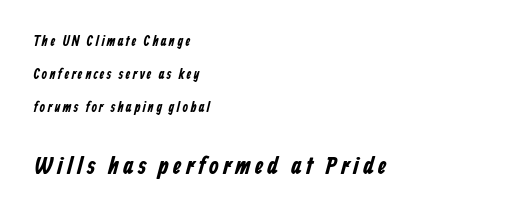
The later block is typeset at a bigger size than the earlier block. Decoration check: the copy has no underline. The compositor pushed each line to the left boundary. Successive baselines arrive slowly, with a big drop between each.
